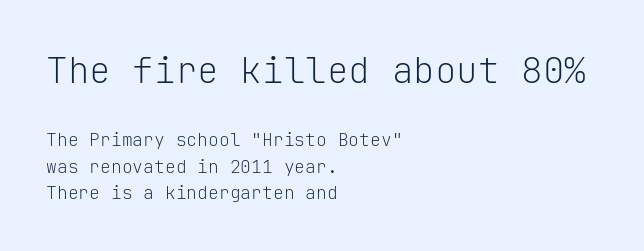
{"serif": "no", "italic": "no", "bold": "no", "weight": "light", "width": "normal", "stroke_contrast": "low", "x_height": "medium", "monospaced": "yes", "underline": "no", "align": "left", "line_spacing": "normal", "line_spacing_ratio": 1.46, "letter_spacing": "normal", "letter_spacing_em": 0.0, "larger_block": "first", "size_ratio": 2.0, "glyph_px": 36}
